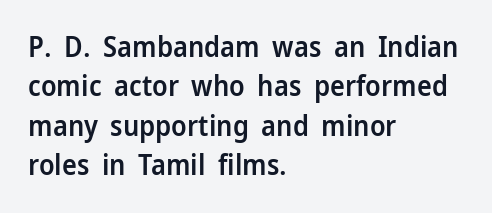
Q: Is the text bold? A: Semi-bold.
Q: Is the text italic (slanted)? A: No, it is upright.
Q: Is the typeface a serif or a sans-serif typeface? A: Sans-serif.
Q: Is the text underlined? A: No.
Q: How is the paragraph aligned? A: Left-aligned.
Q: Is the spacing between letters normal or unusually wide? A: Normal.
Q: Is the spacing between lines tight, normal or loose? A: Normal.
Q: Width (condensed, normal, or wide)? A: Normal.
Q: Stroke contrast? A: Low.
Q: x-height? A: Medium.
Q: Monospaced? A: No.
